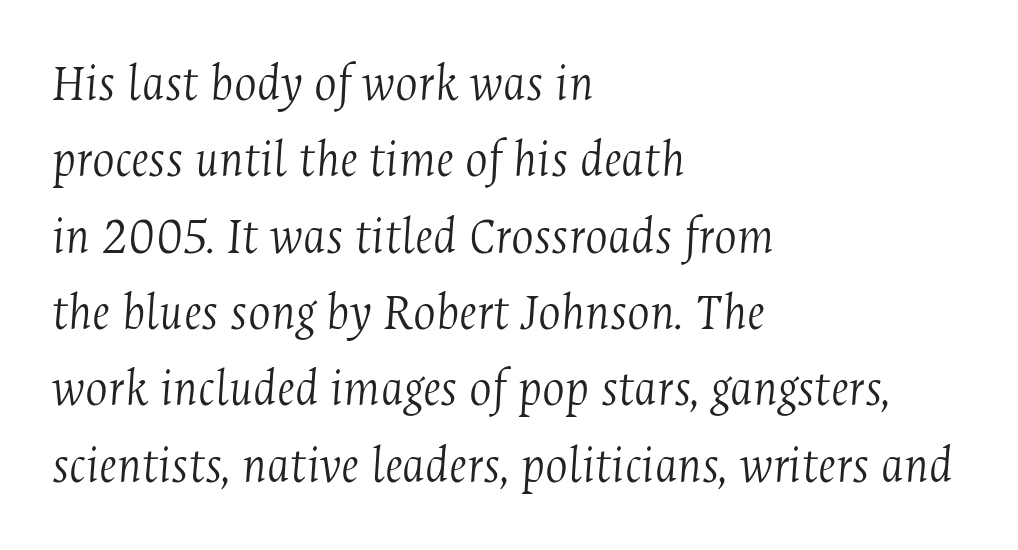
The image shows 53 px light, condensed serif type, italic (leaning right); set left-aligned, normal line spacing (1.44x), normal letter spacing, not underlined; medium stroke contrast and a medium x-height.
